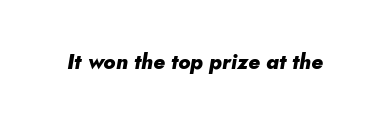
{"italic": "yes", "lean": "right", "slant_degrees": 10, "bold": "yes", "underline": "no", "letter_spacing": "normal", "letter_spacing_em": 0.0, "glyph_px": 21}
